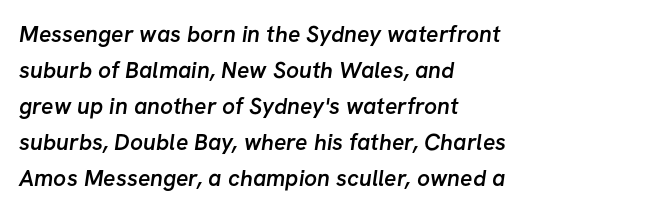
The image shows 23 px text type; set left-aligned, normal line spacing (1.57x), normal letter spacing, not underlined.
